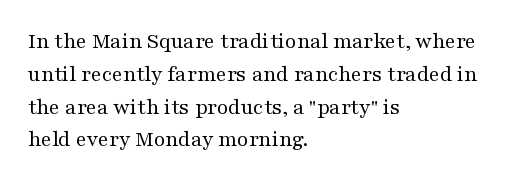
{"italic": "no", "bold": "no", "underline": "no", "align": "left", "line_spacing": "normal", "line_spacing_ratio": 1.49, "letter_spacing": "normal", "letter_spacing_em": 0.0, "glyph_px": 22}
